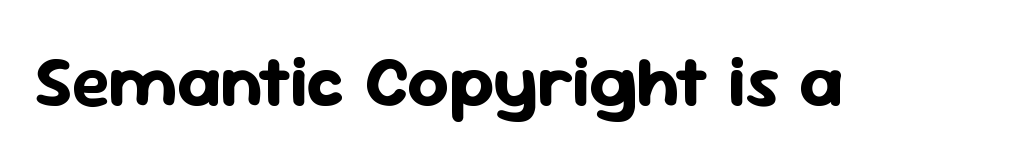
Q: Is the text bold? A: Yes.
Q: Is the text italic (slanted)? A: No, it is upright.
Q: Is the typeface a serif or a sans-serif typeface? A: Sans-serif.
Q: Is the text underlined? A: No.
Q: Is the spacing between letters normal or unusually wide? A: Normal.
Q: Width (condensed, normal, or wide)? A: Normal.
Q: Stroke contrast? A: Low.
Q: x-height? A: Medium.
Q: Monospaced? A: No.
